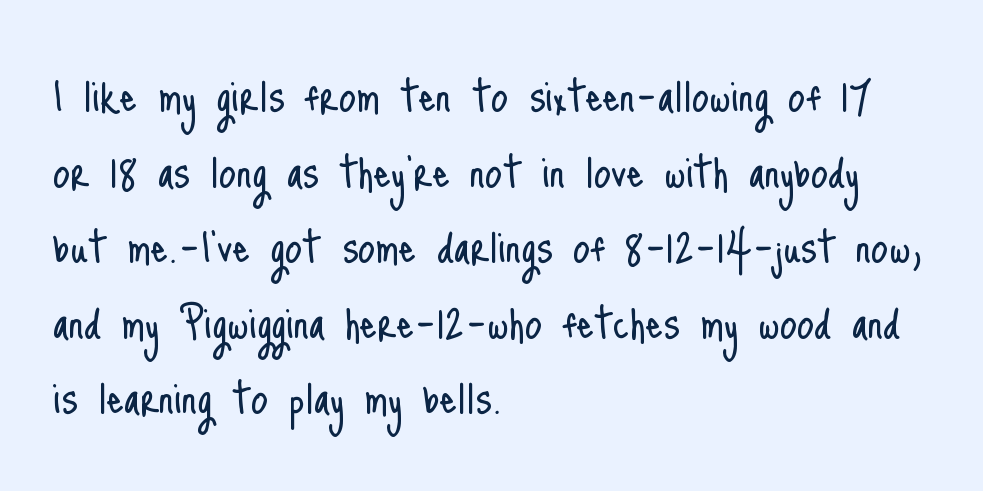
Q: Is the text bold? A: No.
Q: Is the text italic (slanted)? A: No, it is upright.
Q: Is the typeface a serif or a sans-serif typeface? A: Sans-serif.
Q: Is the text underlined? A: No.
Q: How is the paragraph aligned? A: Left-aligned.
Q: Is the spacing between letters normal or unusually wide? A: Normal.
Q: Is the spacing between lines tight, normal or loose? A: Normal.
Q: Width (condensed, normal, or wide)? A: Condensed.
Q: Stroke contrast? A: Low.
Q: x-height? A: Small.
Q: Monospaced? A: No.
